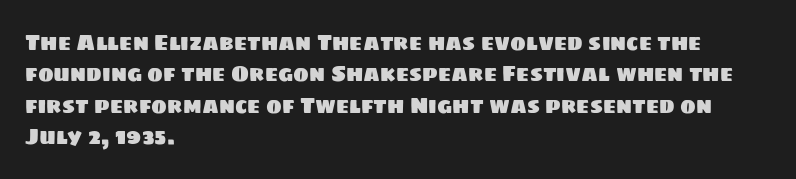
{"underline": "no", "align": "left", "line_spacing": "normal", "line_spacing_ratio": 1.49, "letter_spacing": "normal", "letter_spacing_em": 0.0, "glyph_px": 21}
